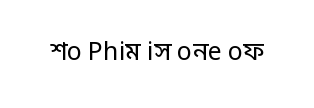
The image shows 25 px text type, upright; set normal letter spacing, not underlined.
